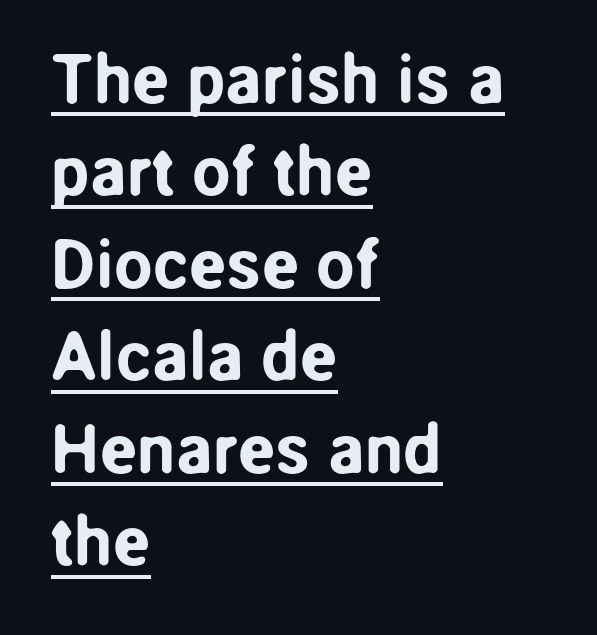
These lines are rendered in a variable-pitch font. Honestly, the underline is the first thing you notice here. Which margin do the lines hug? The left one — the right edge is uneven. Summary of vertical rhythm: regular, with standard interline spacing. A roman cut, with each character standing at attention. Typographically, this falls in the sans-serif category.
